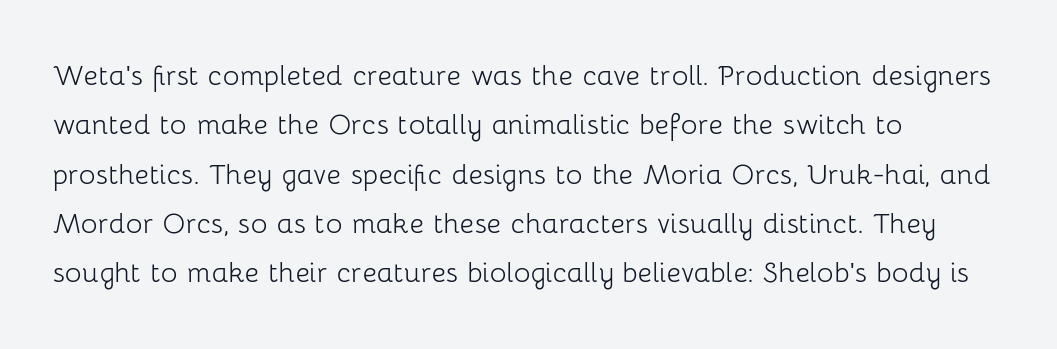
The image shows 35 px light sans-serif type, upright; set left-aligned, normal line spacing (1.41x), normal letter spacing, not underlined; low stroke contrast and a medium x-height.
